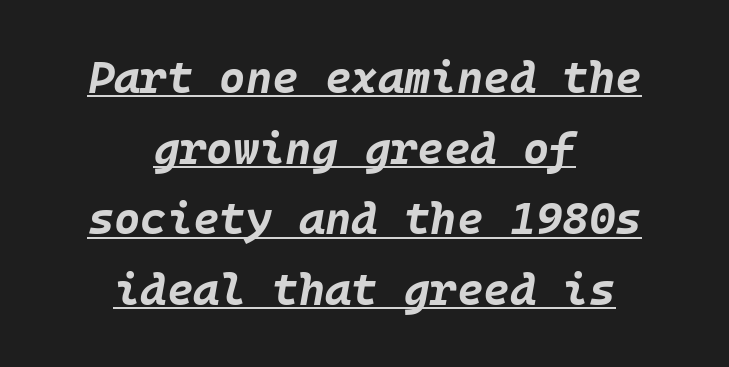
Q: Is the text bold? A: Yes.
Q: Is the text italic (slanted)? A: Yes, it leans right by about 10 degrees.
Q: Is the text underlined? A: Yes.
Q: How is the paragraph aligned? A: Centered.
Q: Is the spacing between letters normal or unusually wide? A: Normal.
Q: Is the spacing between lines tight, normal or loose? A: Normal.
Q: Width (condensed, normal, or wide)? A: Normal.
Q: Stroke contrast? A: Low.
Q: x-height? A: Large.
